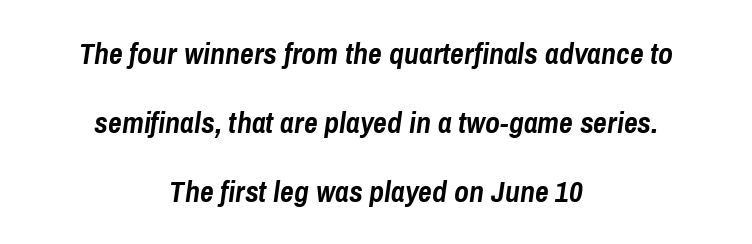
The image shows 30 px semibold, condensed type, italic (leaning right); set centered, loose line spacing (2.3x), normal letter spacing, not underlined; low stroke contrast and a medium x-height.
